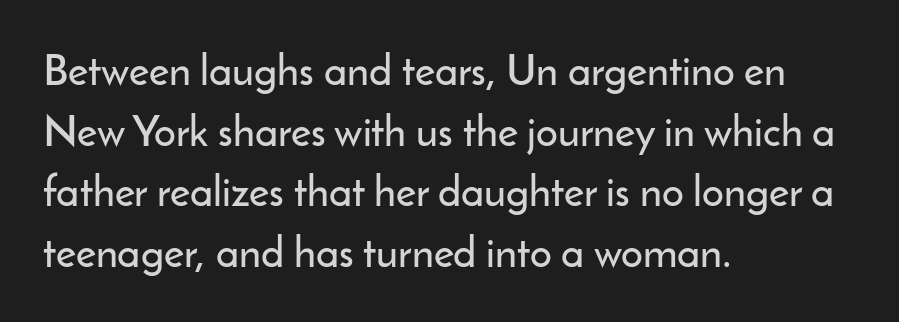
Unlike a traditional serif, this face leaves its strokes unadorned. Any mark beneath the type? The region is blank. A student would call this left alignment; a typographer would say flush left, rag right. Nobody touched the tracking dial on this one. This sample uses an upright cut, with every glyph sitting square on the baseline.
